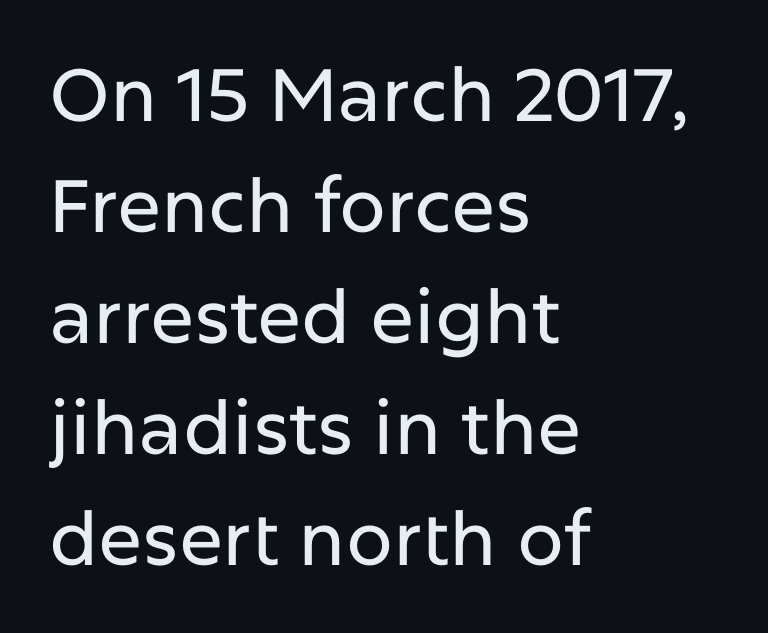
{"serif": "no", "italic": "no", "width": "normal", "stroke_contrast": "low", "x_height": "medium", "monospaced": "no", "underline": "no", "align": "left", "line_spacing": "normal", "line_spacing_ratio": 1.5, "letter_spacing": "normal", "letter_spacing_em": 0.0, "glyph_px": 74}
